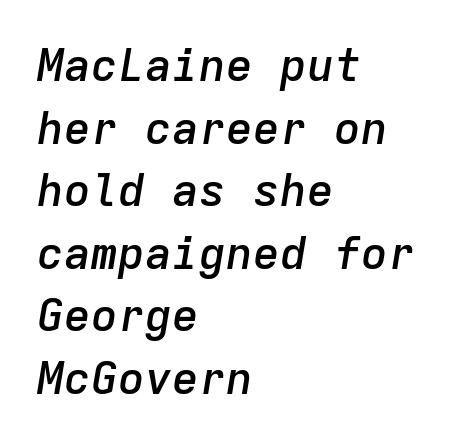
All the whitespace from short lines collects on the right. Observe the lean: these are italic letterforms. The leading is moderate, giving the passage an even texture. The type is set solid horizontally, with unmodified tracking.
